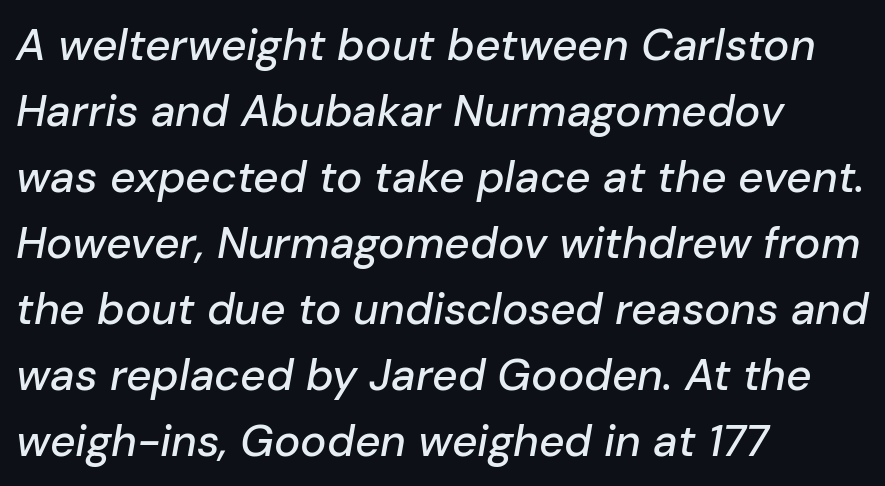
The face used here is proportionally spaced, like ordinary book or web type. The compositor pushed each line to the left boundary. Between one letter and the next there's only the usual sliver of space. You can tell it's italic because the verticals aren't actually vertical. A bare baseline throughout the passage. Line spacing here is normal.
